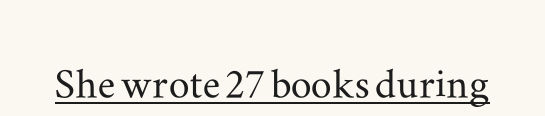
To sum up the face: it has serifs. The string is rendered with underlining switched on. There is no visible air inserted between adjacent glyphs. In terms of posture, this sample is upright. Think of a printed novel: that variable character pitch is what you see here.
